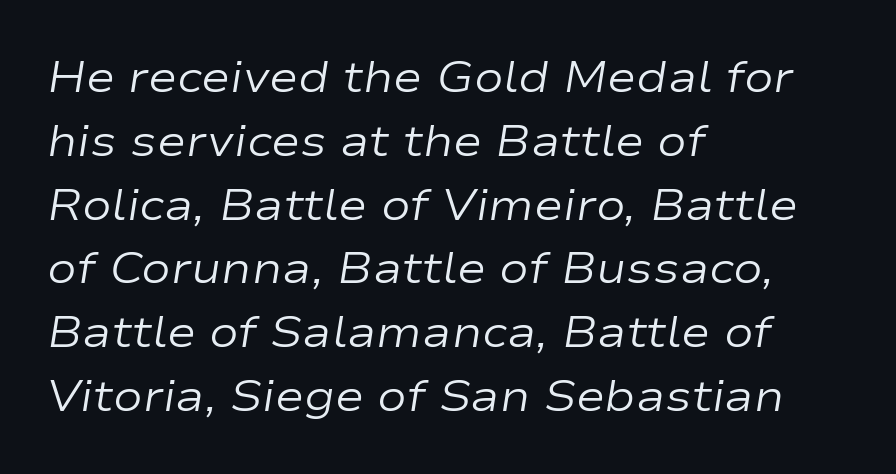
{"italic": "yes", "lean": "right", "slant_degrees": 9, "bold": "no", "weight": "regular", "width": "wide", "stroke_contrast": "low", "x_height": "medium", "monospaced": "no", "underline": "no", "align": "left", "line_spacing": "normal", "line_spacing_ratio": 1.45, "letter_spacing": "normal", "letter_spacing_em": 0.0, "glyph_px": 44}
